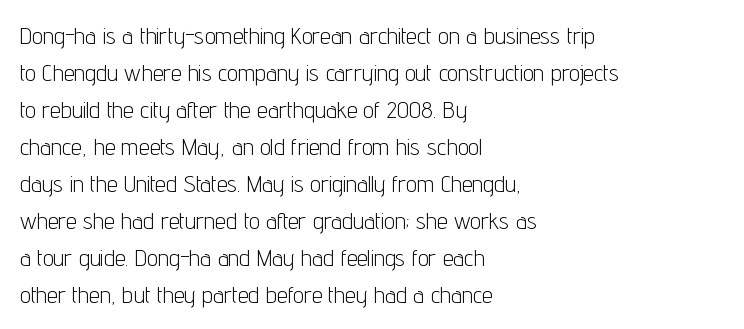
{"italic": "no", "bold": "no", "underline": "no", "align": "left", "line_spacing": "normal", "line_spacing_ratio": 1.54, "letter_spacing": "normal", "letter_spacing_em": 0.0, "glyph_px": 24}
